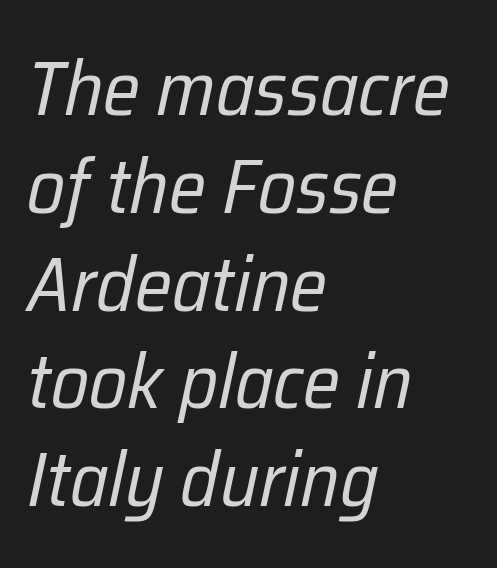
There's an unmistakable incline to the writing here. The foot of each line stays bare and open. The passage shown is typed in a proportional face where columns would drift. No extra tracking has been applied to these lines.
